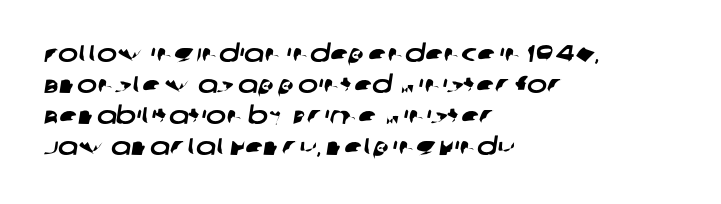
The image shows 24 px text type; set left-aligned, normal line spacing (1.29x), normal letter spacing, not underlined.
